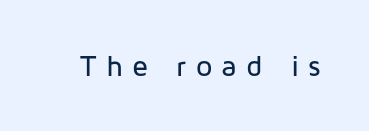
A typesetter would call this heavily tracked-out type. Think of a printed novel: that variable character pitch is what you see here. Vertical strokes here are truly vertical. The words here are not underlined.
